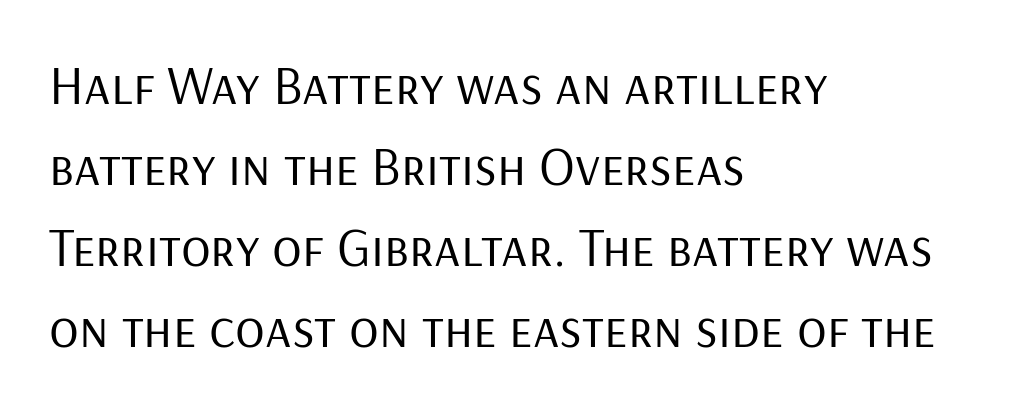
Between one letter and the next there's only the usual sliver of space. A normal amount of white space separates one row of letters from the next. The passage shown is typed in a proportional face where columns would drift. The space directly below the letters is spotless. Heft: none added — not bold. Observe the absence of serifs on each vertical stroke in this sample.
